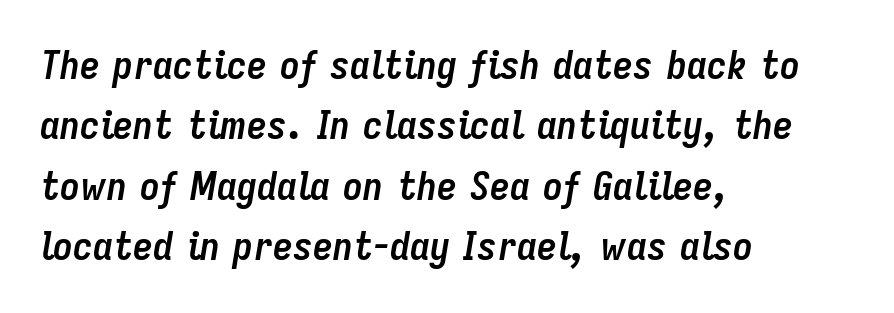
Q: Is the text bold? A: Yes.
Q: Is the text italic (slanted)? A: Yes, it leans right by about 9 degrees.
Q: Is the text underlined? A: No.
Q: How is the paragraph aligned? A: Left-aligned.
Q: Is the spacing between letters normal or unusually wide? A: Normal.
Q: Is the spacing between lines tight, normal or loose? A: Normal.
Q: Width (condensed, normal, or wide)? A: Condensed.
Q: Stroke contrast? A: Low.
Q: x-height? A: Medium.
Q: Monospaced? A: No.
